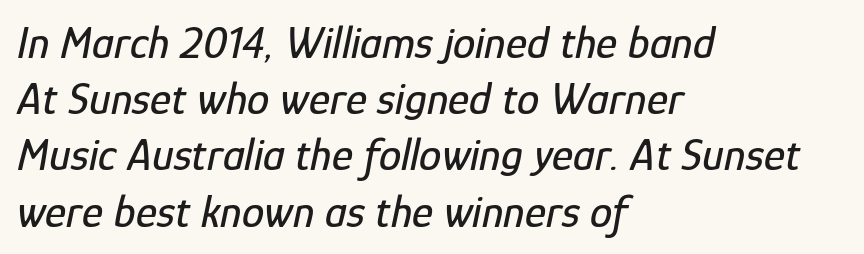
Each row of text sits above clean, open space. Look at the tracking — it's just the regular setting, nothing added. Character widths vary here, with narrow letters taking less room than wide ones. The glyphs look as if they've been sheared to an angle. Line beginnings align vertically; line endings do not. One glance says typical: line gaps are just what's usual.
